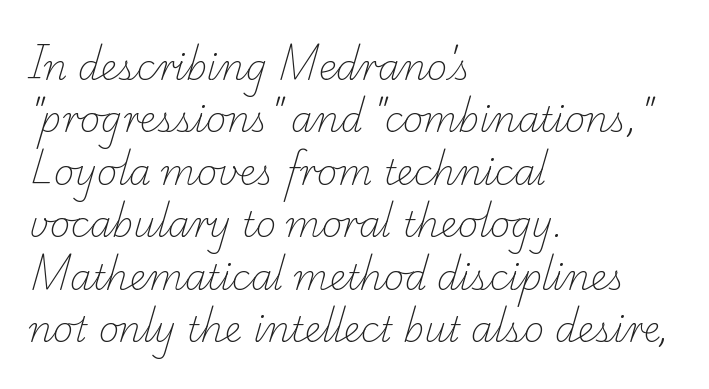
{"serif": "yes", "bold": "no", "weight": "light", "width": "normal", "stroke_contrast": "low", "x_height": "small", "monospaced": "no", "underline": "no", "align": "left", "line_spacing": "normal", "line_spacing_ratio": 1.5, "letter_spacing": "normal", "letter_spacing_em": 0.0, "glyph_px": 35}
